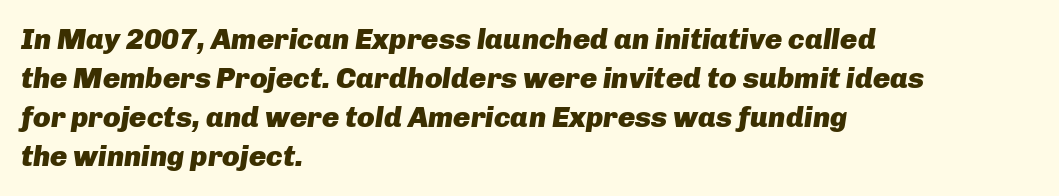
The image shows 29 px heavy type, italic (leaning right); set left-aligned, normal line spacing (1.35x), normal letter spacing, not underlined; low stroke contrast and a medium x-height.
